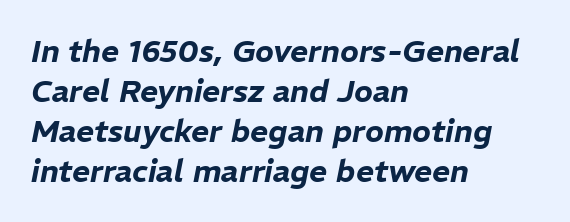
Note the varied advance widths — an 'i' is clearly narrower than an 'm'. Tall strokes in this sample are angled rather than plumb. The lines are quadded left. Interline gaps are of average width in this sample.
